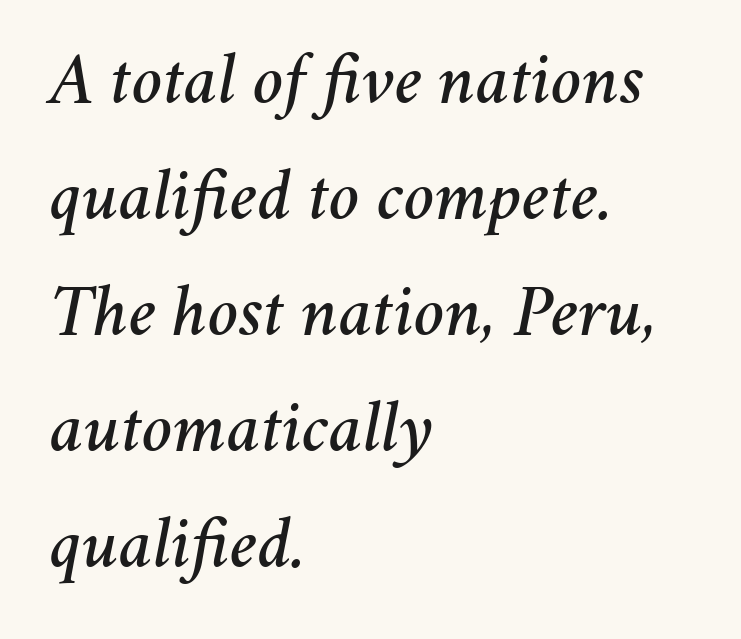
Q: Is the text italic (slanted)? A: Yes, it leans right by about 11 degrees.
Q: Is the text underlined? A: No.
Q: How is the paragraph aligned? A: Left-aligned.
Q: Is the spacing between letters normal or unusually wide? A: Normal.
Q: Is the spacing between lines tight, normal or loose? A: Normal.
Q: Width (condensed, normal, or wide)? A: Normal.
Q: Stroke contrast? A: Medium.
Q: x-height? A: Medium.
Q: Monospaced? A: No.
